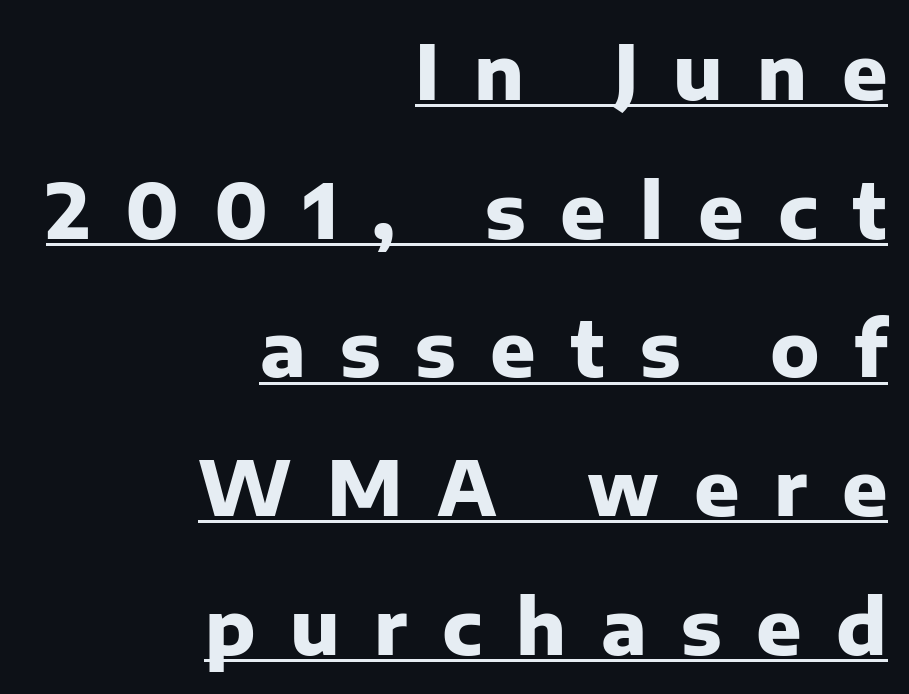
Q: Is the text bold? A: Yes.
Q: Is the text italic (slanted)? A: No, it is upright.
Q: Is the typeface a serif or a sans-serif typeface? A: Sans-serif.
Q: Is the text underlined? A: Yes.
Q: How is the paragraph aligned? A: Right-aligned.
Q: Is the spacing between letters normal or unusually wide? A: Unusually wide.
Q: Width (condensed, normal, or wide)? A: Normal.
Q: Stroke contrast? A: Low.
Q: x-height? A: Medium.
Q: Monospaced? A: No.
